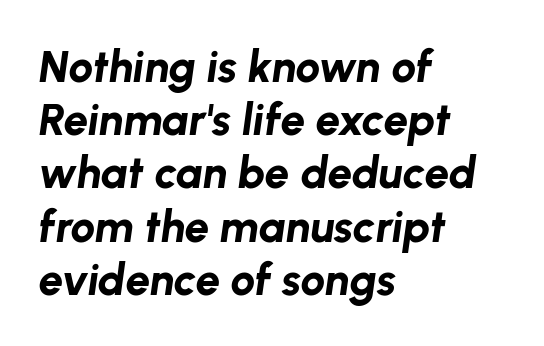
The image shows 44 px bold type, italic (leaning right); set left-aligned, line spacing 1.21x, normal letter spacing, not underlined; low stroke contrast and a medium x-height.
